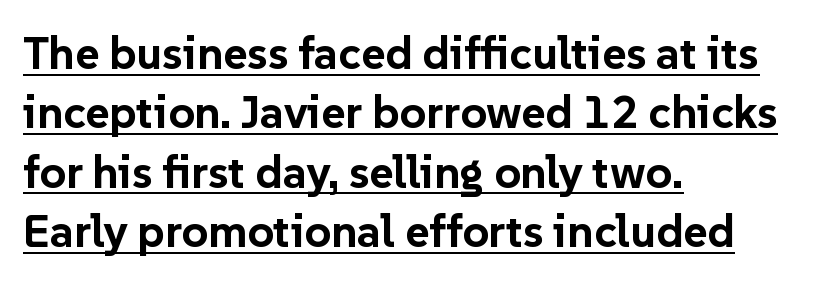
{"serif": "no", "italic": "no", "bold": "yes", "weight": "bold", "width": "normal", "stroke_contrast": "low", "x_height": "medium", "monospaced": "no", "underline": "yes", "align": "left", "line_spacing": "normal", "line_spacing_ratio": 1.29, "letter_spacing": "normal", "letter_spacing_em": 0.0, "glyph_px": 46}
